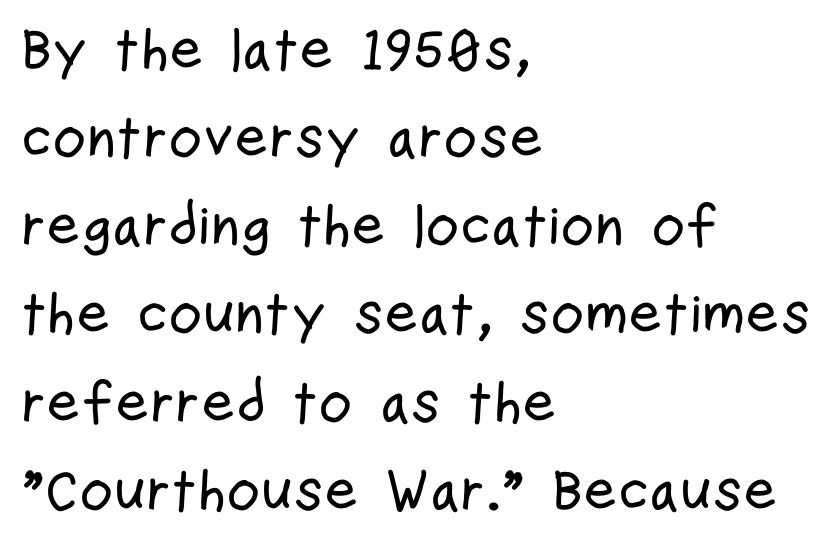
The image shows 58 px condensed sans-serif type, upright; set left-aligned, normal line spacing (1.52x), normal letter spacing, not underlined; low stroke contrast and a medium x-height.
